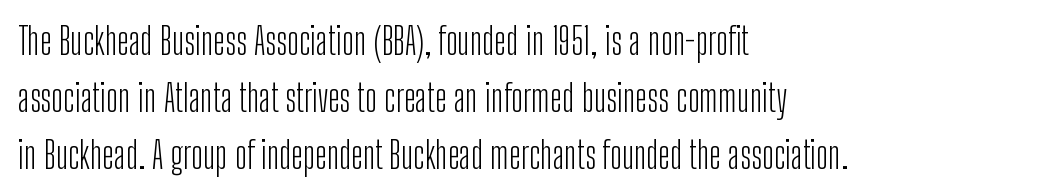
The cut favours lightness, reaching ordinary text weight at its darkest. The letterforms sit shoulder to shoulder at normal distance. Students, observe: this is what conventionally led text looks like. Words float on clear page, feet unadorned.
